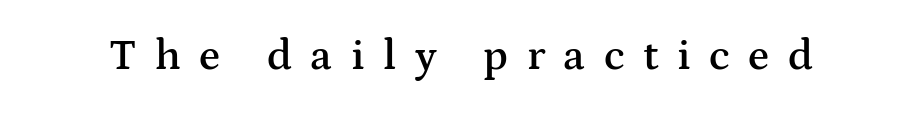
The image shows 43 px semibold, wide serif type, upright; set unusually wide letter spacing (+0.43 em), not underlined; medium stroke contrast and a medium x-height.
